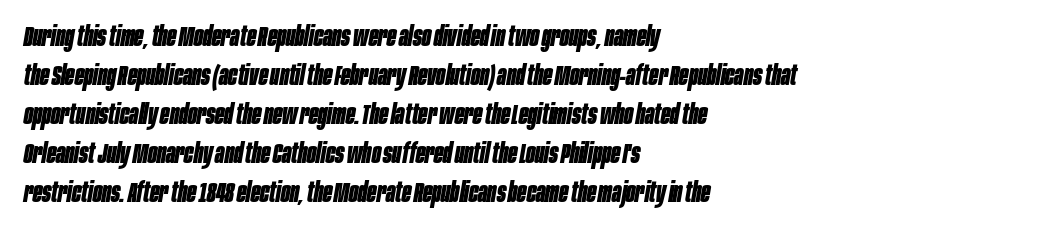
Q: Is the text bold? A: Yes.
Q: Is the text italic (slanted)? A: Yes, it leans right by about 10 degrees.
Q: Is the text underlined? A: No.
Q: How is the paragraph aligned? A: Left-aligned.
Q: Is the spacing between letters normal or unusually wide? A: Normal.
Q: Is the spacing between lines tight, normal or loose? A: Normal.
